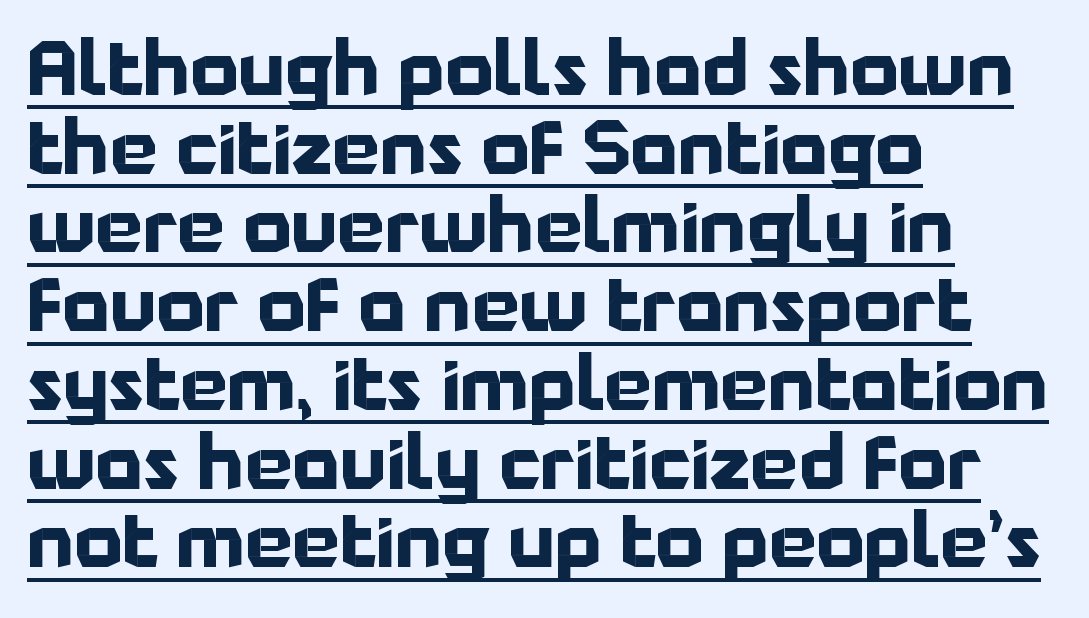
{"serif": "no", "italic": "no", "bold": "yes", "weight": "bold", "width": "normal", "stroke_contrast": "low", "x_height": "medium", "monospaced": "no", "underline": "yes", "align": "left", "line_spacing": "tight", "line_spacing_ratio": 1.05, "letter_spacing": "normal", "letter_spacing_em": 0.0, "glyph_px": 75}
